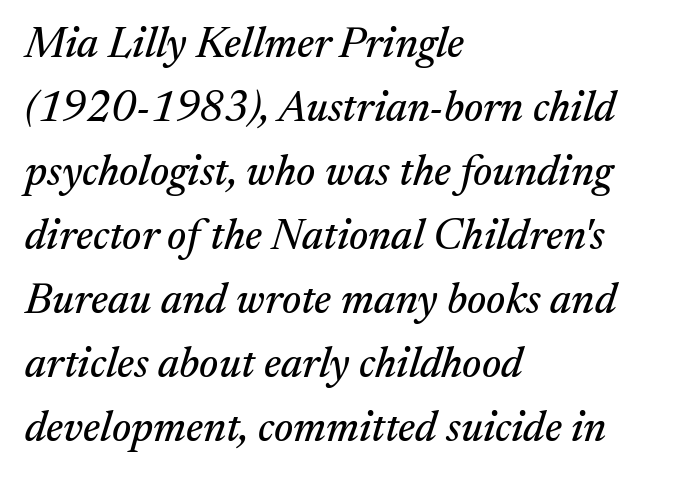
The image shows 43 px serif type, italic (leaning right); set left-aligned, normal line spacing (1.49x), normal letter spacing, not underlined; medium stroke contrast and a medium x-height.
